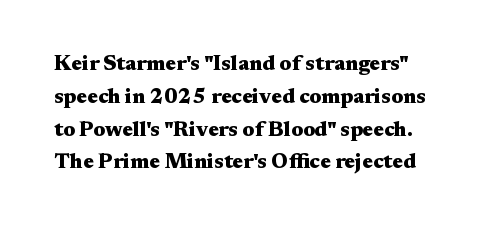
{"italic": "no", "bold": "yes", "underline": "no", "line_spacing": "normal", "line_spacing_ratio": 1.56, "letter_spacing": "normal", "letter_spacing_em": 0.0, "glyph_px": 21}
